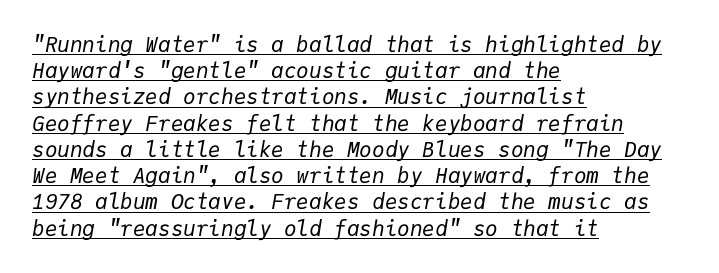
Each line of the rendering has a horizontal stroke beneath the glyphs. Students, observe: this is what conventionally led text looks like. Heft: none added — not bold. Yep, that's italic — everything's leaning. No extra tracking has been applied to these lines. The paragraph shown leans on its left margin.
